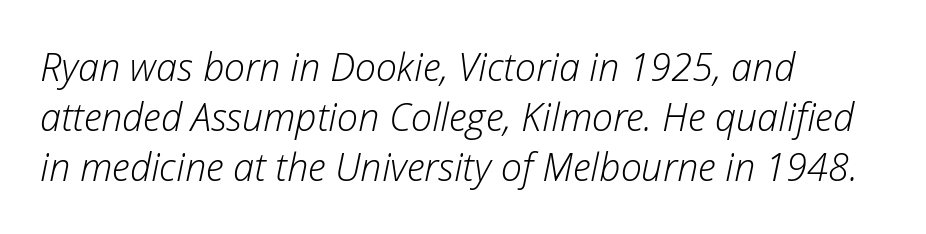
Q: Is the text bold? A: No.
Q: Is the text italic (slanted)? A: Yes, it leans right by about 12 degrees.
Q: Is the text underlined? A: No.
Q: How is the paragraph aligned? A: Left-aligned.
Q: Is the spacing between letters normal or unusually wide? A: Normal.
Q: Is the spacing between lines tight, normal or loose? A: Normal.
Q: Width (condensed, normal, or wide)? A: Normal.
Q: Stroke contrast? A: Low.
Q: x-height? A: Medium.
Q: Monospaced? A: No.
